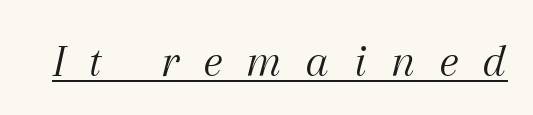
The image shows 48 px light serif type, italic (leaning right); set unusually wide letter spacing (+0.48 em), underlined; medium stroke contrast and a medium x-height.
